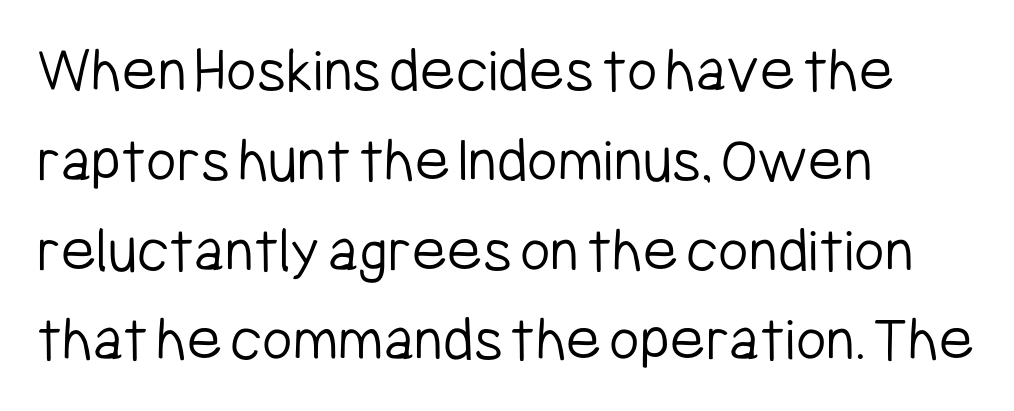
{"serif": "no", "italic": "no", "bold": "no", "weight": "light", "width": "condensed", "stroke_contrast": "low", "x_height": "medium", "monospaced": "no", "underline": "no", "align": "left", "line_spacing": "normal", "line_spacing_ratio": 1.36, "letter_spacing": "normal", "letter_spacing_em": 0.0, "glyph_px": 66}
